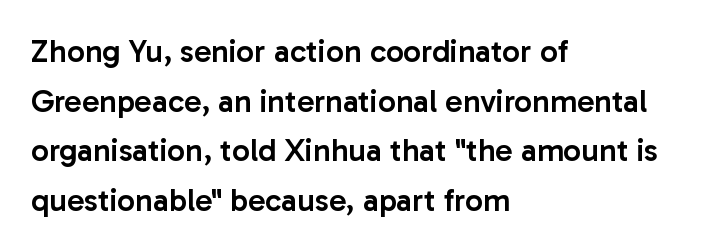
{"serif": "no", "italic": "no", "bold": "semi", "weight": "semibold", "width": "normal", "stroke_contrast": "low", "x_height": "medium", "monospaced": "no", "underline": "no", "align": "left", "line_spacing": "normal", "line_spacing_ratio": 1.55, "letter_spacing": "normal", "letter_spacing_em": 0.0, "glyph_px": 32}
